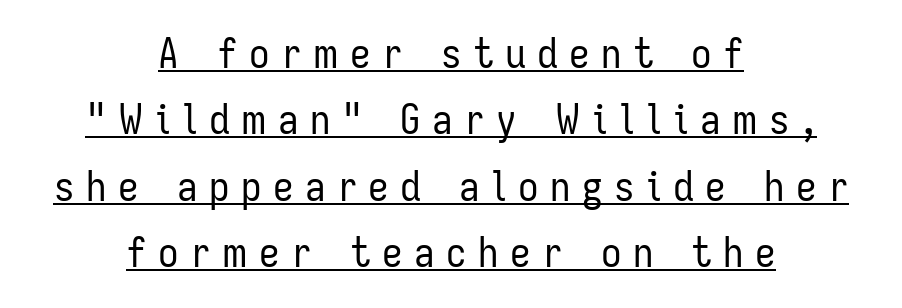
Q: Is the text bold? A: No.
Q: Is the text italic (slanted)? A: No, it is upright.
Q: Is the typeface a serif or a sans-serif typeface? A: Sans-serif.
Q: Is the text underlined? A: Yes.
Q: How is the paragraph aligned? A: Centered.
Q: Is the spacing between letters normal or unusually wide? A: Unusually wide.
Q: Is the spacing between lines tight, normal or loose? A: Normal.
Q: Width (condensed, normal, or wide)? A: Condensed.
Q: Stroke contrast? A: Low.
Q: x-height? A: Medium.
Q: Monospaced? A: No.
